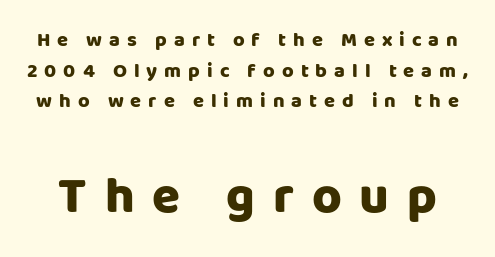
Q: Is the text bold? A: Yes.
Q: Is the text italic (slanted)? A: No, it is upright.
Q: Is the typeface a serif or a sans-serif typeface? A: Sans-serif.
Q: Is the text underlined? A: No.
Q: Is the spacing between letters normal or unusually wide? A: Unusually wide.
Q: Is the spacing between lines tight, normal or loose? A: Normal.
Q: Which block of text is set in a larger size, the first (top) or the second (bottom)? A: The second (bottom) one.
Q: Width (condensed, normal, or wide)? A: Normal.
Q: Stroke contrast? A: Low.
Q: x-height? A: Large.
Q: Monospaced? A: No.
